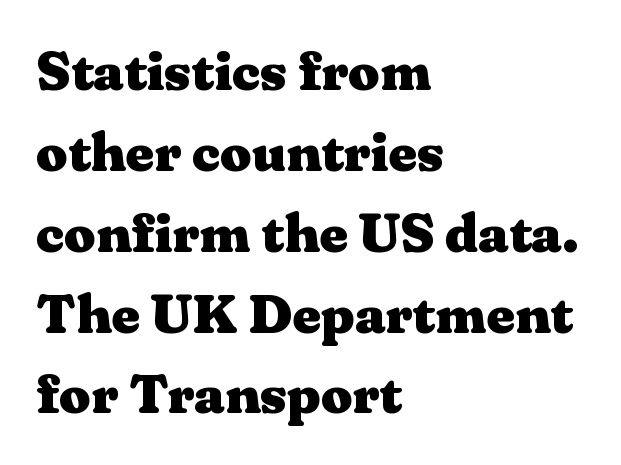
Q: Is the text bold? A: Yes.
Q: Is the text italic (slanted)? A: No, it is upright.
Q: Is the typeface a serif or a sans-serif typeface? A: Serif.
Q: Is the text underlined? A: No.
Q: How is the paragraph aligned? A: Left-aligned.
Q: Is the spacing between letters normal or unusually wide? A: Normal.
Q: Is the spacing between lines tight, normal or loose? A: Normal.
Q: Width (condensed, normal, or wide)? A: Wide.
Q: Stroke contrast? A: Medium.
Q: x-height? A: Medium.
Q: Monospaced? A: No.
